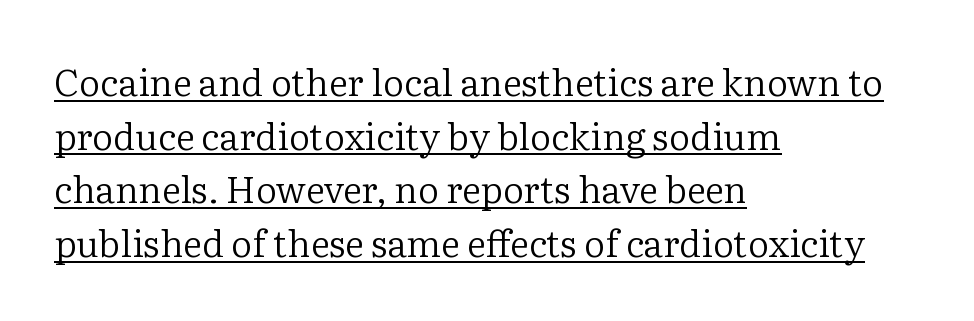
The image shows 37 px regular-weight serif type, upright; set left-aligned, normal line spacing (1.45x), normal letter spacing, underlined; low stroke contrast and a medium x-height.
